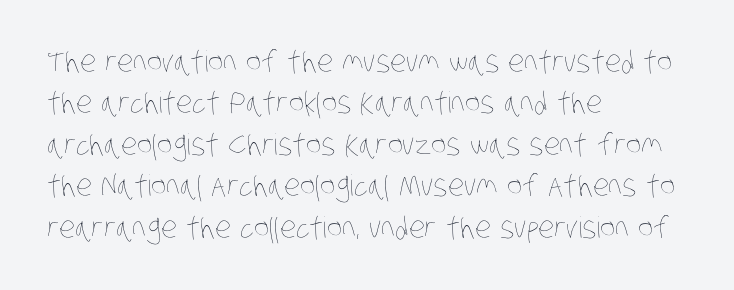
Q: Is the text bold? A: No.
Q: Is the text underlined? A: No.
Q: How is the paragraph aligned? A: Left-aligned.
Q: Is the spacing between letters normal or unusually wide? A: Normal.
Q: Is the spacing between lines tight, normal or loose? A: Normal.
Q: Width (condensed, normal, or wide)? A: Condensed.
Q: Stroke contrast? A: Low.
Q: x-height? A: Large.
Q: Monospaced? A: No.
